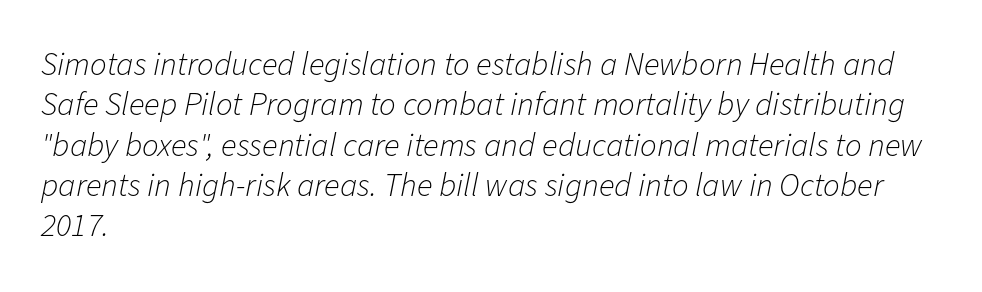
Stems and bowls with no extra thickness — not bold. The face used here is proportionally spaced, like ordinary book or web type. Reading down the block, your eye returns to a fixed left position each line. Each row of text sits above clean, open space. Short note: letters normally spaced.
